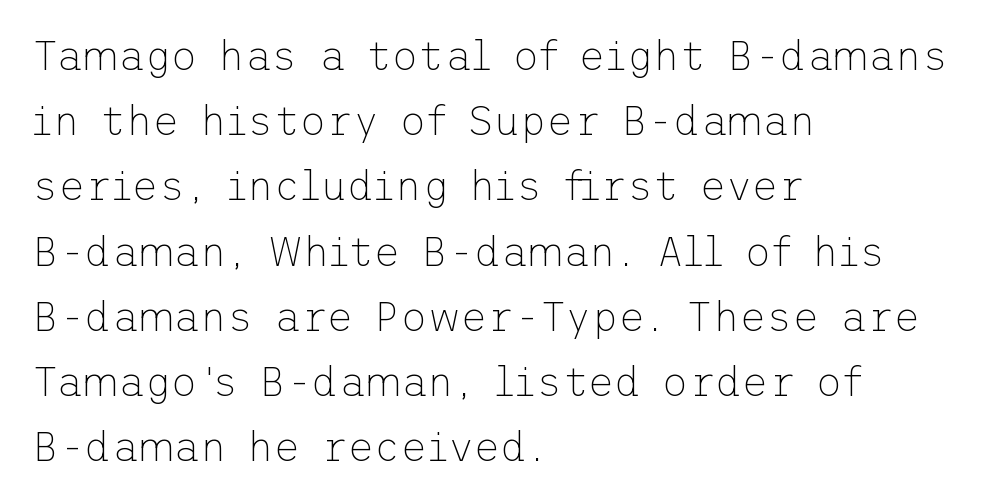
Q: Is the text bold? A: No.
Q: Is the text italic (slanted)? A: No, it is upright.
Q: Is the typeface a serif or a sans-serif typeface? A: Sans-serif.
Q: Is the text underlined? A: No.
Q: How is the paragraph aligned? A: Left-aligned.
Q: Is the spacing between letters normal or unusually wide? A: Normal.
Q: Is the spacing between lines tight, normal or loose? A: Normal.
Q: Width (condensed, normal, or wide)? A: Normal.
Q: Stroke contrast? A: Low.
Q: x-height? A: Medium.
